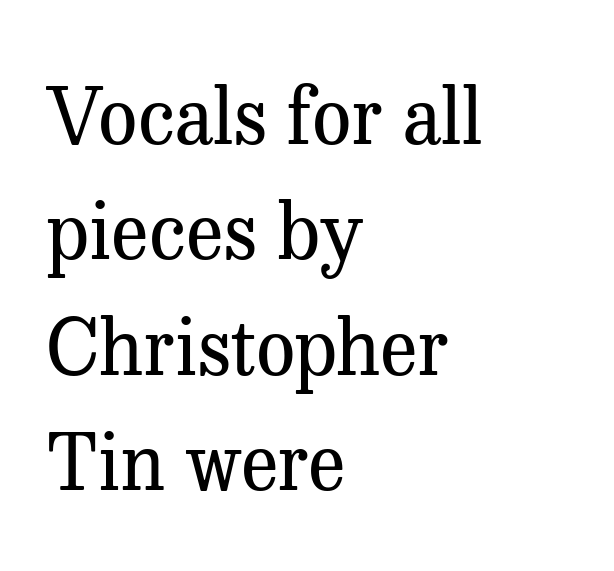
The image shows 78 px regular-weight serif type, upright; set left-aligned, normal line spacing (1.48x), normal letter spacing, not underlined; medium stroke contrast and a medium x-height.
